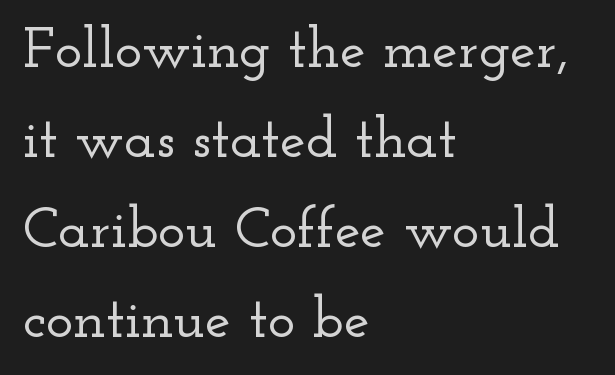
The image shows 58 px wide serif type, upright; set left-aligned, normal line spacing (1.55x), normal letter spacing, not underlined; low stroke contrast and a small x-height.
